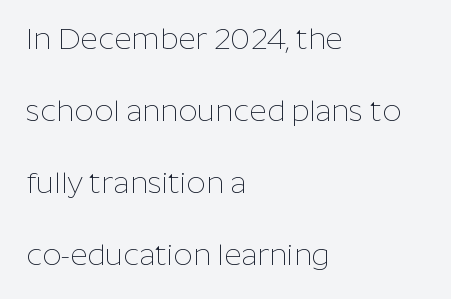
Q: Is the text bold? A: No.
Q: Is the text italic (slanted)? A: No, it is upright.
Q: Is the typeface a serif or a sans-serif typeface? A: Sans-serif.
Q: Is the text underlined? A: No.
Q: How is the paragraph aligned? A: Left-aligned.
Q: Is the spacing between letters normal or unusually wide? A: Normal.
Q: Is the spacing between lines tight, normal or loose? A: Loose.
Q: Width (condensed, normal, or wide)? A: Normal.
Q: Stroke contrast? A: Low.
Q: x-height? A: Medium.
Q: Monospaced? A: No.
